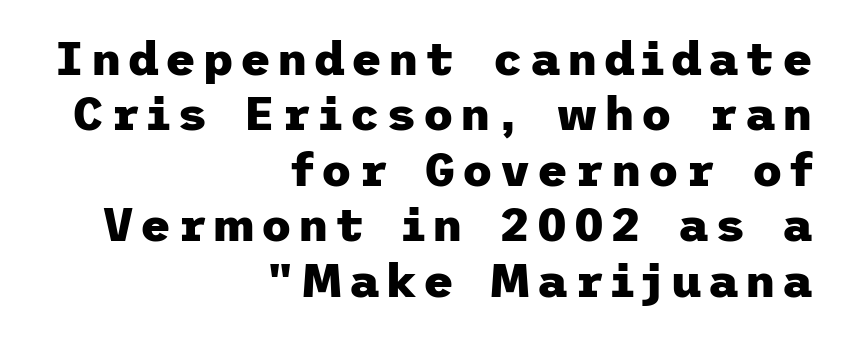
Q: Is the text bold? A: Yes.
Q: Is the text italic (slanted)? A: No, it is upright.
Q: Is the typeface a serif or a sans-serif typeface? A: Sans-serif.
Q: Is the text underlined? A: No.
Q: How is the paragraph aligned? A: Right-aligned.
Q: Width (condensed, normal, or wide)? A: Normal.
Q: Stroke contrast? A: Low.
Q: x-height? A: Medium.
